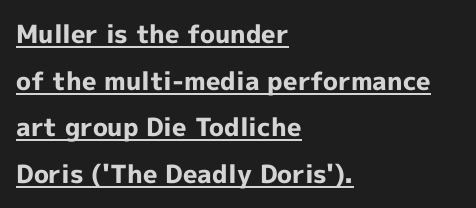
This rendering features underlined lettering. Short note: letters normally spaced. A full-strength bold gives these letters their thick strokes. Teacher's note: observe the even left margin — that is flush-left alignment.
